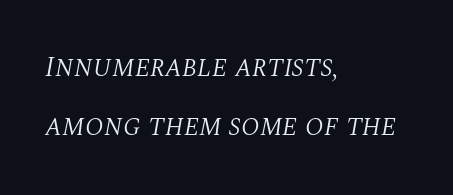
Q: Is the text bold? A: No.
Q: Is the text italic (slanted)? A: Yes, it leans right by about 10 degrees.
Q: Is the typeface a serif or a sans-serif typeface? A: Serif.
Q: Is the text underlined? A: No.
Q: How is the paragraph aligned? A: Left-aligned.
Q: Is the spacing between letters normal or unusually wide? A: Normal.
Q: Is the spacing between lines tight, normal or loose? A: Loose.
Q: Width (condensed, normal, or wide)? A: Normal.
Q: Stroke contrast? A: Medium.
Q: x-height? A: Large.
Q: Monospaced? A: No.
